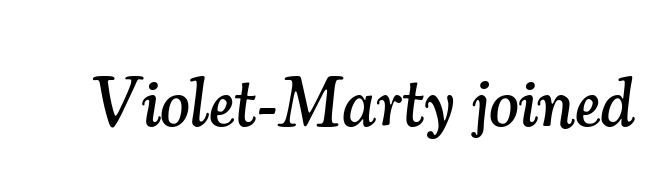
Q: Is the text italic (slanted)? A: Yes, it leans right by about 7 degrees.
Q: Is the typeface a serif or a sans-serif typeface? A: Serif.
Q: Is the text underlined? A: No.
Q: Is the spacing between letters normal or unusually wide? A: Normal.
Q: Width (condensed, normal, or wide)? A: Normal.
Q: Stroke contrast? A: Medium.
Q: x-height? A: Small.
Q: Monospaced? A: No.
